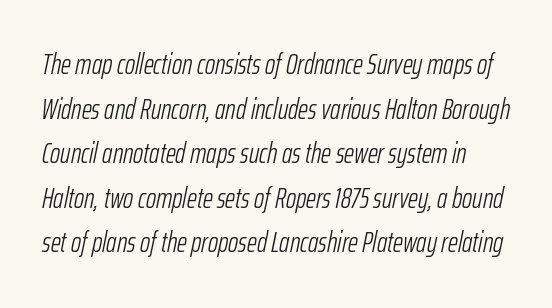
{"italic": "yes", "lean": "right", "slant_degrees": 12, "bold": "no", "weight": "light", "width": "condensed", "stroke_contrast": "low", "x_height": "medium", "monospaced": "no", "underline": "no", "line_spacing": "normal", "line_spacing_ratio": 1.59, "letter_spacing": "normal", "letter_spacing_em": 0.0, "glyph_px": 28}
